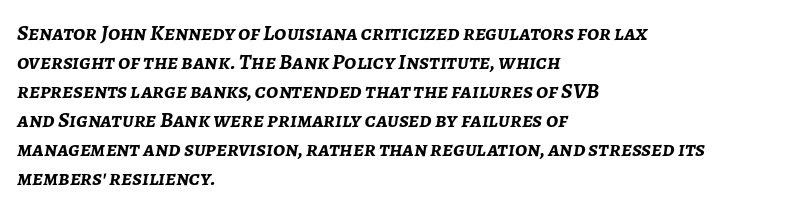
Q: Is the text bold? A: Yes.
Q: Is the text italic (slanted)? A: Yes, it leans right by about 7 degrees.
Q: Is the text underlined? A: No.
Q: How is the paragraph aligned? A: Left-aligned.
Q: Is the spacing between letters normal or unusually wide? A: Normal.
Q: Is the spacing between lines tight, normal or loose? A: Normal.
